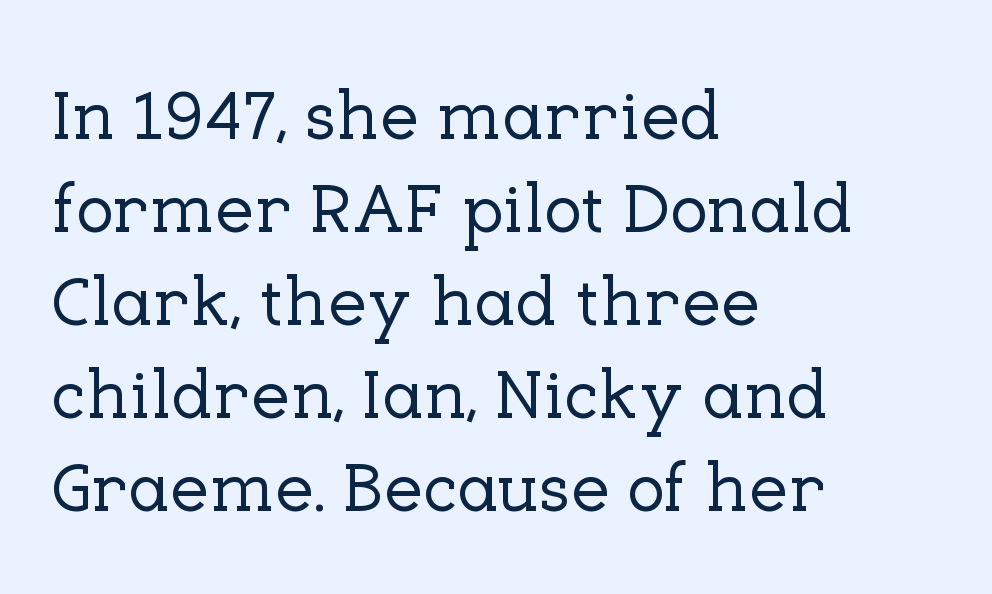
{"serif": "yes", "italic": "no", "width": "normal", "stroke_contrast": "low", "x_height": "medium", "monospaced": "no", "underline": "no", "align": "left", "line_spacing": "normal", "line_spacing_ratio": 1.33, "letter_spacing": "normal", "letter_spacing_em": 0.0, "glyph_px": 70}
